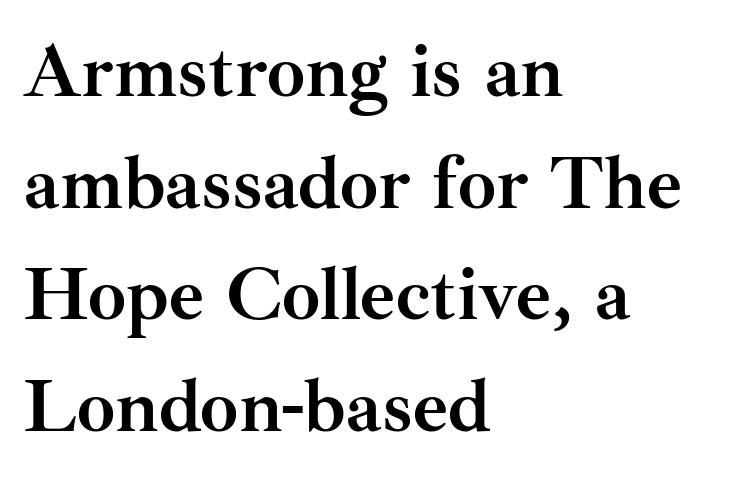
The paragraph shown leans on its left margin. Plain, unruled lines of type. Notice how the stems are strictly vertical — no italics here. These lines carry a lot of weight — the face is fully bold. Looks like regular typesetting: each glyph gets only the width it needs. The passage shown stacks its lines at a standard gap.
